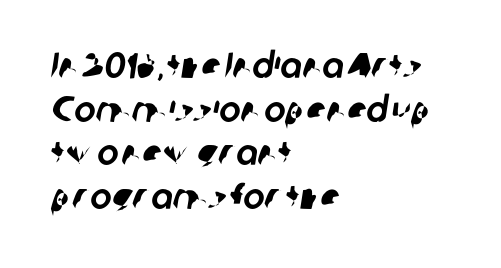
Which margin do the lines hug? The left one — the right edge is uneven. The area under the type is left untouched. How are the letters spaced? Ordinarily, with no added tracking. Are there feet on the stems? There aren't — it's a sans. You could not count columns in this text — the font is proportionally spaced.
